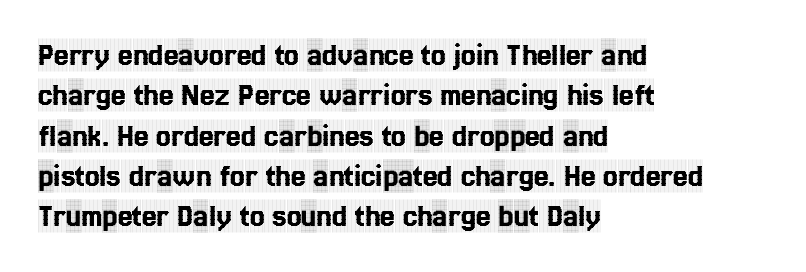
Q: Is the text italic (slanted)? A: No, it is upright.
Q: Is the typeface a serif or a sans-serif typeface? A: Serif.
Q: Is the text underlined? A: No.
Q: How is the paragraph aligned? A: Left-aligned.
Q: Is the spacing between letters normal or unusually wide? A: Normal.
Q: Width (condensed, normal, or wide)? A: Condensed.
Q: x-height? A: Large.
Q: Monospaced? A: No.
